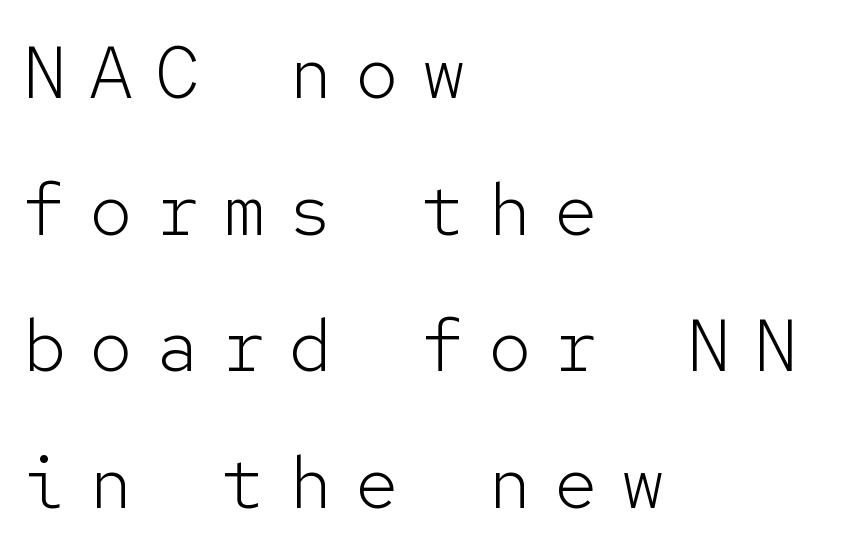
The image shows 73 px light sans-serif type, upright, monospaced; set left-aligned, line spacing 1.87x, unusually wide letter spacing (+0.31 em), not underlined; low stroke contrast and a medium x-height.
